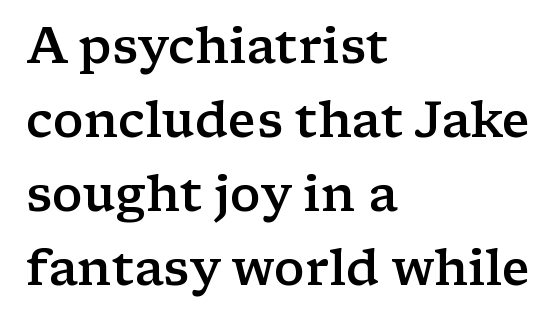
Q: Is the text bold? A: Semi-bold.
Q: Is the text italic (slanted)? A: No, it is upright.
Q: Is the typeface a serif or a sans-serif typeface? A: Serif.
Q: Is the text underlined? A: No.
Q: How is the paragraph aligned? A: Left-aligned.
Q: Is the spacing between letters normal or unusually wide? A: Normal.
Q: Is the spacing between lines tight, normal or loose? A: Normal.
Q: Width (condensed, normal, or wide)? A: Wide.
Q: Stroke contrast? A: Low.
Q: x-height? A: Medium.
Q: Monospaced? A: No.
